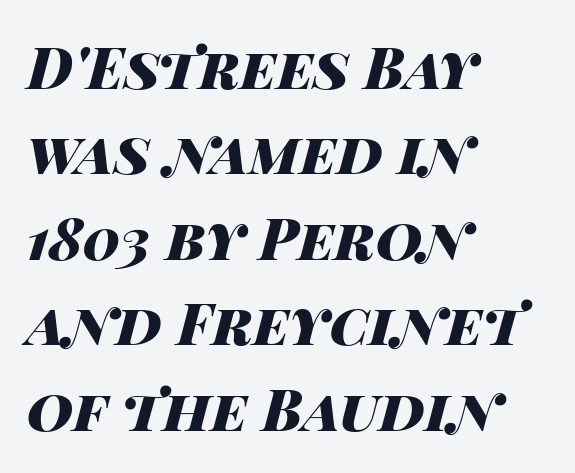
Q: Is the text bold? A: Yes.
Q: Is the text italic (slanted)? A: Yes, it leans right by about 14 degrees.
Q: Is the text underlined? A: No.
Q: How is the paragraph aligned? A: Left-aligned.
Q: Is the spacing between letters normal or unusually wide? A: Normal.
Q: Is the spacing between lines tight, normal or loose? A: Normal.
Q: Width (condensed, normal, or wide)? A: Wide.
Q: Stroke contrast? A: High.
Q: x-height? A: Large.
Q: Monospaced? A: No.
